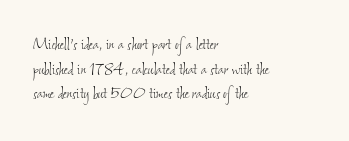
The image shows 20 px text type; set left-aligned, line spacing 1.23x, normal letter spacing, not underlined.
